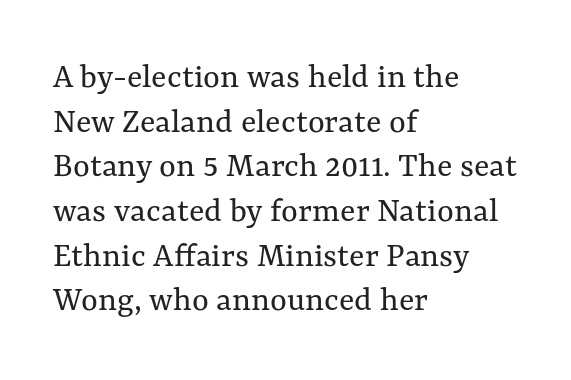
Q: Is the text bold? A: No.
Q: Is the text italic (slanted)? A: No, it is upright.
Q: Is the text underlined? A: No.
Q: How is the paragraph aligned? A: Left-aligned.
Q: Is the spacing between letters normal or unusually wide? A: Normal.
Q: Width (condensed, normal, or wide)? A: Normal.
Q: Stroke contrast? A: Medium.
Q: x-height? A: Medium.
Q: Monospaced? A: No.
